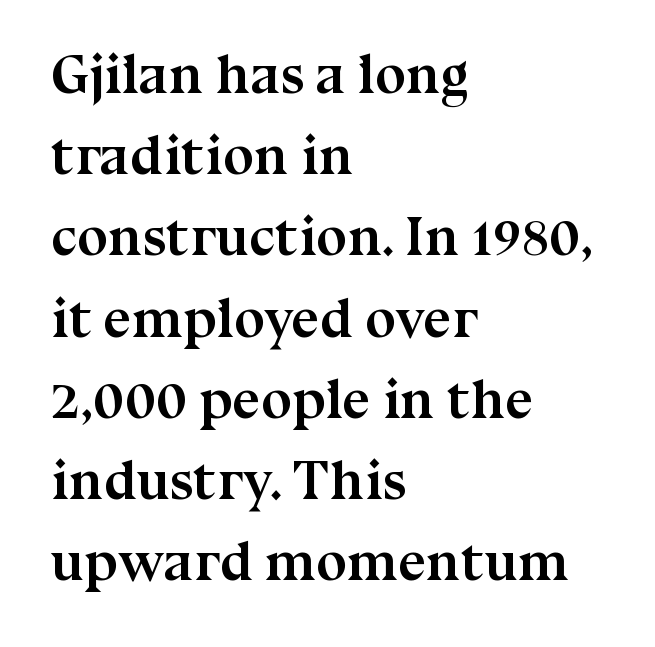
{"serif": "yes", "italic": "no", "bold": "yes", "weight": "semibold", "width": "normal", "stroke_contrast": "medium", "x_height": "medium", "monospaced": "no", "underline": "no", "align": "left", "line_spacing": "normal", "line_spacing_ratio": 1.45, "letter_spacing": "normal", "letter_spacing_em": 0.0, "glyph_px": 56}
